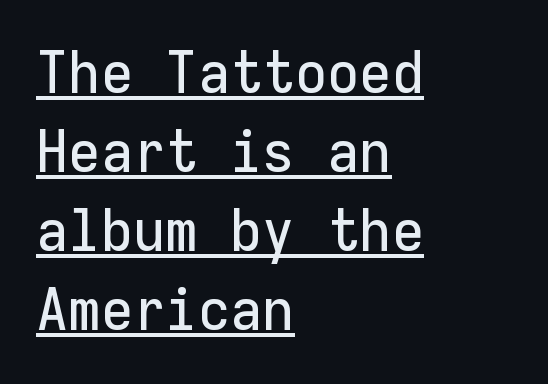
Q: Is the text italic (slanted)? A: No, it is upright.
Q: Is the typeface a serif or a sans-serif typeface? A: Sans-serif.
Q: Is the text underlined? A: Yes.
Q: How is the paragraph aligned? A: Left-aligned.
Q: Is the spacing between letters normal or unusually wide? A: Normal.
Q: Is the spacing between lines tight, normal or loose? A: Normal.
Q: Width (condensed, normal, or wide)? A: Normal.
Q: Stroke contrast? A: Low.
Q: x-height? A: Medium.
Q: Monospaced? A: Yes.
